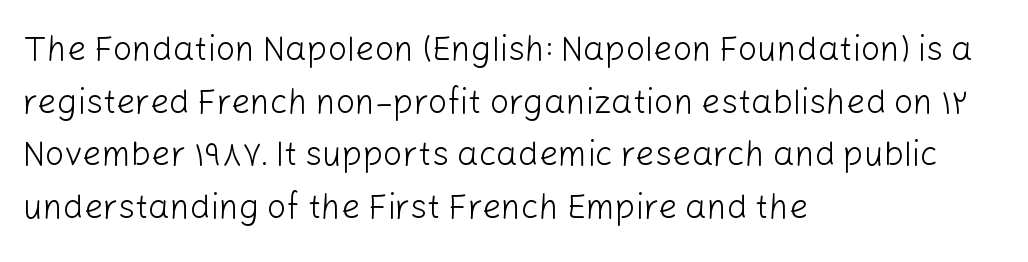
Q: Is the text bold? A: No.
Q: Is the text italic (slanted)? A: No, it is upright.
Q: Is the typeface a serif or a sans-serif typeface? A: Sans-serif.
Q: Is the text underlined? A: No.
Q: How is the paragraph aligned? A: Left-aligned.
Q: Is the spacing between letters normal or unusually wide? A: Normal.
Q: Is the spacing between lines tight, normal or loose? A: Normal.
Q: Width (condensed, normal, or wide)? A: Normal.
Q: Stroke contrast? A: Low.
Q: x-height? A: Medium.
Q: Monospaced? A: No.
